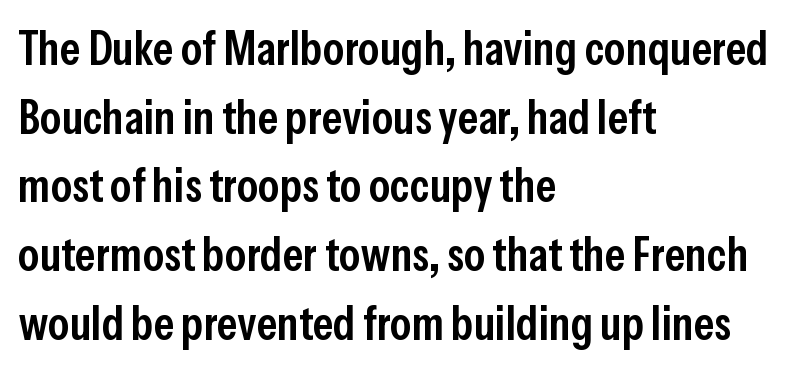
{"serif": "no", "italic": "no", "bold": "semi", "weight": "semibold", "width": "condensed", "stroke_contrast": "low", "x_height": "medium", "monospaced": "no", "underline": "no", "align": "left", "line_spacing": "normal", "line_spacing_ratio": 1.43, "letter_spacing": "normal", "letter_spacing_em": 0.0, "glyph_px": 48}
